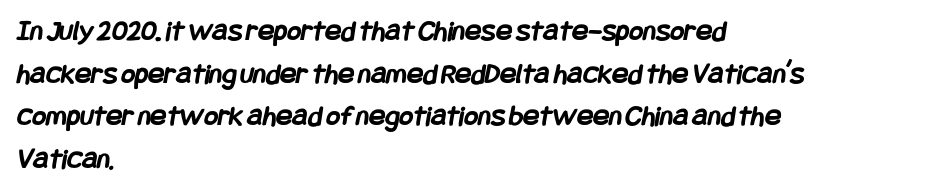
The zone under the glyphs is completely vacant. Honestly, the row spacing looks completely unremarkable. Is the block centered? No — it sits flush against the left margin. The tracking reads as untouched default to a designer's eye. The glyphs in this specimen are sans serif.
